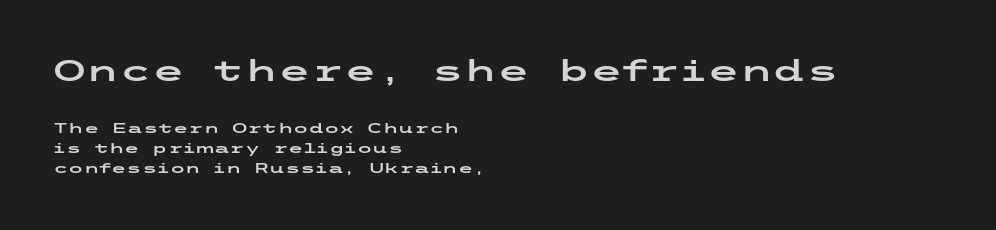
Q: Is the text italic (slanted)? A: No, it is upright.
Q: Is the typeface a serif or a sans-serif typeface? A: Sans-serif.
Q: Is the text underlined? A: No.
Q: How is the paragraph aligned? A: Left-aligned.
Q: Is the spacing between letters normal or unusually wide? A: Normal.
Q: Is the spacing between lines tight, normal or loose? A: Normal.
Q: Which block of text is set in a larger size, the first (top) or the second (bottom)? A: The first (top) one.
Q: Width (condensed, normal, or wide)? A: Wide.
Q: Stroke contrast? A: Low.
Q: x-height? A: Medium.
